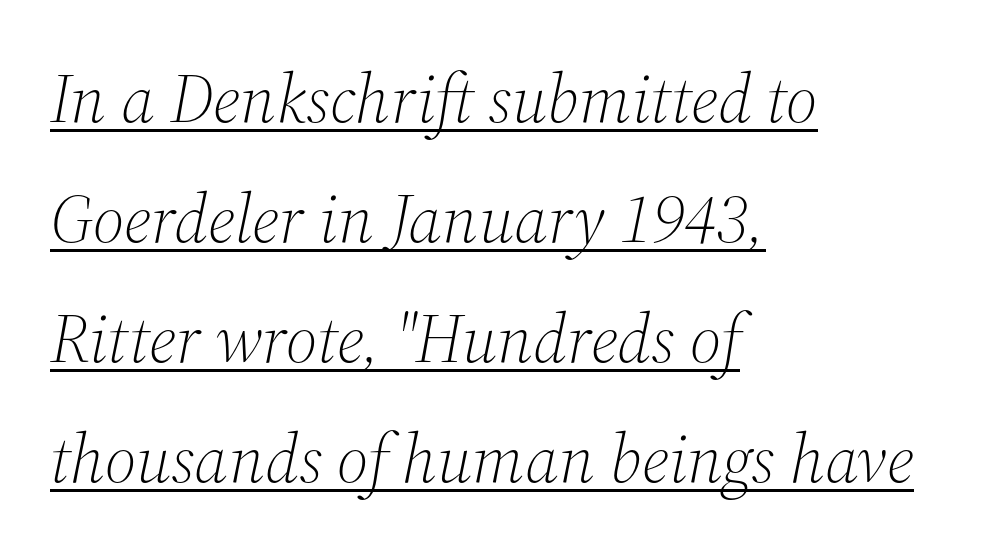
Q: Is the text bold? A: No.
Q: Is the text italic (slanted)? A: Yes, it leans right by about 12 degrees.
Q: Is the typeface a serif or a sans-serif typeface? A: Serif.
Q: Is the text underlined? A: Yes.
Q: How is the paragraph aligned? A: Left-aligned.
Q: Is the spacing between letters normal or unusually wide? A: Normal.
Q: Width (condensed, normal, or wide)? A: Normal.
Q: Stroke contrast? A: Medium.
Q: x-height? A: Medium.
Q: Monospaced? A: No.
